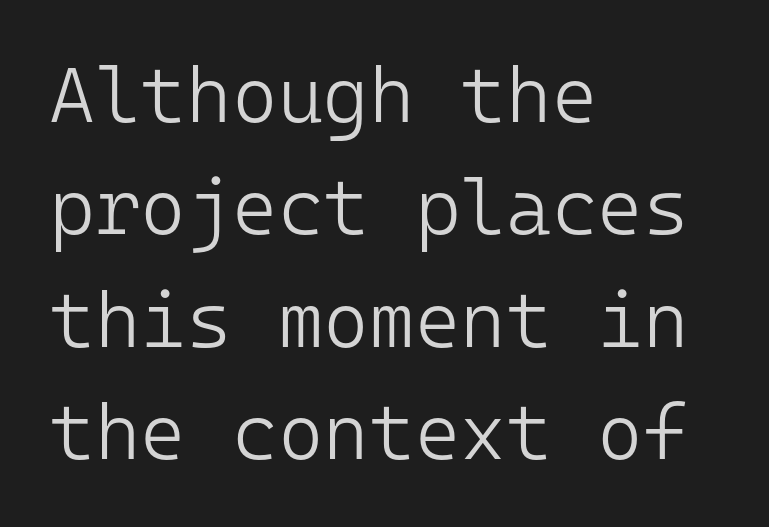
The image shows 78 px light sans-serif type, upright, monospaced; set left-aligned, normal line spacing (1.44x), normal letter spacing, not underlined; low stroke contrast and a medium x-height.
